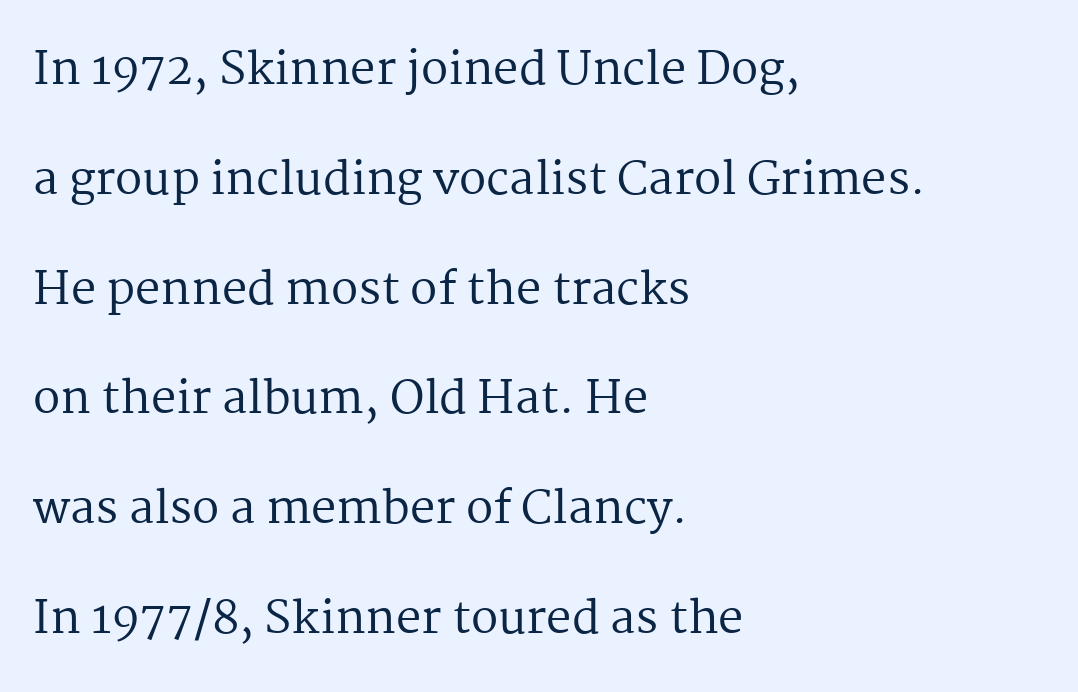
{"serif": "yes", "italic": "no", "bold": "no", "weight": "regular", "width": "normal", "stroke_contrast": "medium", "x_height": "medium", "monospaced": "no", "underline": "no", "align": "left", "line_spacing": "loose", "line_spacing_ratio": 2.44, "letter_spacing": "normal", "letter_spacing_em": 0.0, "glyph_px": 45}
